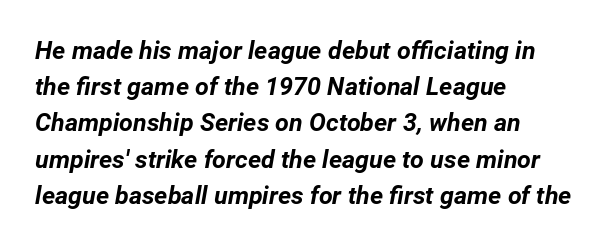
This sample keeps an unexceptional amount of space between lines. Glyph-to-glyph distance matches everyday printed text. The strokes are fattened all the way to bold. Designer's note — italics engaged. Just letters on the line, the space beneath them empty.
